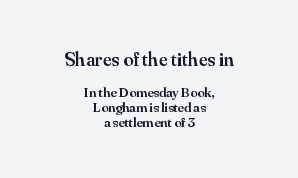
The letters sit at their default tracking, neither squeezed nor spread. Strokes here are thickened, but only to semibold level. Reading down the column, the eye jumps only a short way to each next line. The area under the type is left untouched.
